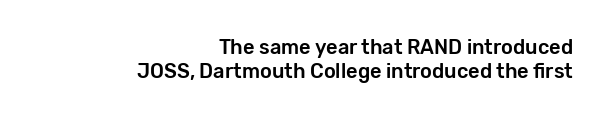
{"italic": "no", "underline": "no", "align": "right", "line_spacing_ratio": 1.19, "letter_spacing": "normal", "letter_spacing_em": 0.0, "glyph_px": 20}
